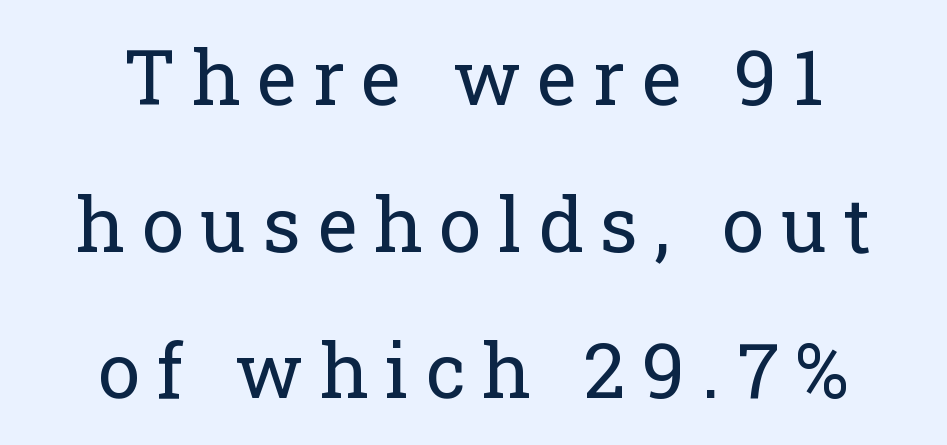
The image shows 76 px regular-weight serif type, upright; set centered, loose line spacing (1.93x), unusually wide letter spacing (+0.22 em), not underlined; low stroke contrast and a medium x-height.
